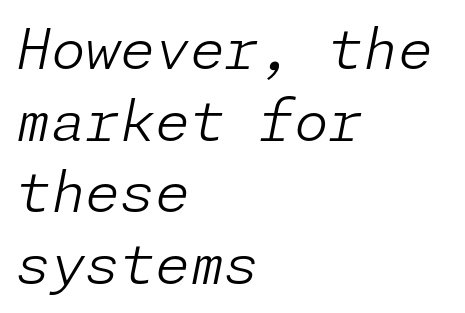
{"italic": "yes", "lean": "right", "slant_degrees": 11, "bold": "no", "weight": "light", "width": "normal", "stroke_contrast": "low", "x_height": "medium", "underline": "no", "align": "left", "line_spacing": "normal", "line_spacing_ratio": 1.28, "letter_spacing": "normal", "letter_spacing_em": 0.0, "glyph_px": 56}
